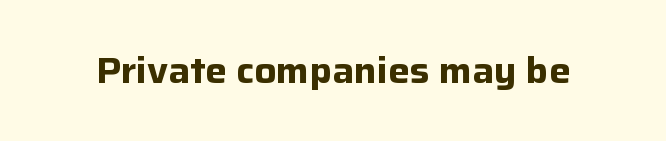
Q: Is the text bold? A: Yes.
Q: Is the text italic (slanted)? A: No, it is upright.
Q: Is the typeface a serif or a sans-serif typeface? A: Sans-serif.
Q: Is the text underlined? A: No.
Q: Is the spacing between letters normal or unusually wide? A: Normal.
Q: Width (condensed, normal, or wide)? A: Normal.
Q: Stroke contrast? A: Low.
Q: x-height? A: Medium.
Q: Monospaced? A: No.
